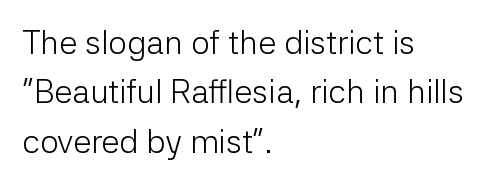
Q: Is the text bold? A: No.
Q: Is the text italic (slanted)? A: No, it is upright.
Q: Is the typeface a serif or a sans-serif typeface? A: Sans-serif.
Q: Is the text underlined? A: No.
Q: How is the paragraph aligned? A: Left-aligned.
Q: Is the spacing between letters normal or unusually wide? A: Normal.
Q: Is the spacing between lines tight, normal or loose? A: Normal.
Q: Width (condensed, normal, or wide)? A: Normal.
Q: Stroke contrast? A: Low.
Q: x-height? A: Medium.
Q: Monospaced? A: No.
